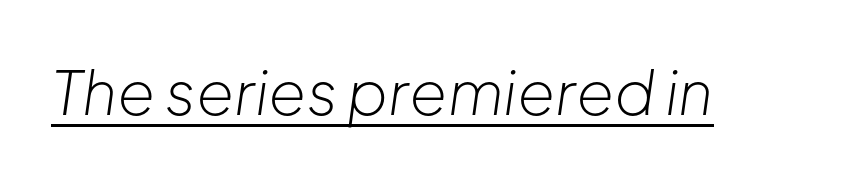
Do the characters align in a grid? No, the font is proportional. The type is set solid horizontally, with unmodified tracking. A continuous stroke trails under the words, as in a hyperlink. This sample uses an oblique cut, with every glyph tilted off the vertical. The typeface has the unassuming heft of standard copy or less.
